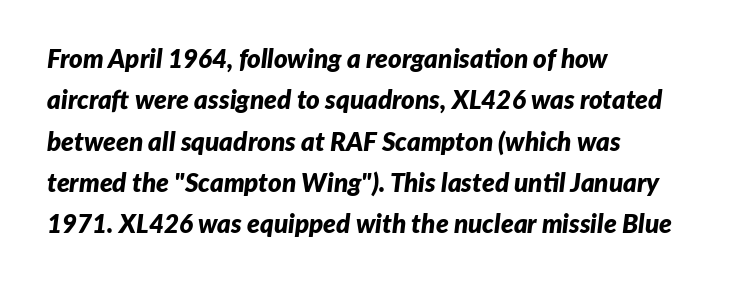
The image shows 26 px bold type, italic (leaning right); set left-aligned, normal line spacing (1.59x), normal letter spacing, not underlined.
